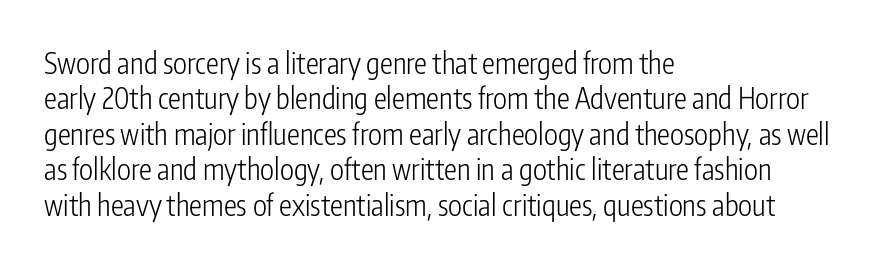
{"serif": "no", "italic": "no", "bold": "no", "weight": "light", "width": "condensed", "stroke_contrast": "low", "x_height": "medium", "monospaced": "no", "underline": "no", "align": "left", "line_spacing_ratio": 1.22, "letter_spacing": "normal", "letter_spacing_em": 0.0, "glyph_px": 29}
